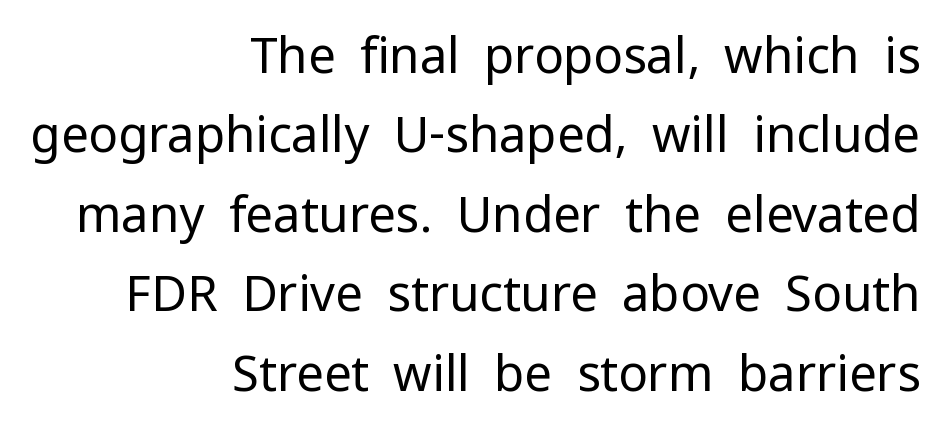
Q: Is the text bold? A: No.
Q: Is the text italic (slanted)? A: No, it is upright.
Q: Is the typeface a serif or a sans-serif typeface? A: Sans-serif.
Q: Is the text underlined? A: No.
Q: How is the paragraph aligned? A: Right-aligned.
Q: Is the spacing between letters normal or unusually wide? A: Normal.
Q: Is the spacing between lines tight, normal or loose? A: Normal.
Q: Width (condensed, normal, or wide)? A: Normal.
Q: Stroke contrast? A: Low.
Q: x-height? A: Medium.
Q: Monospaced? A: No.
